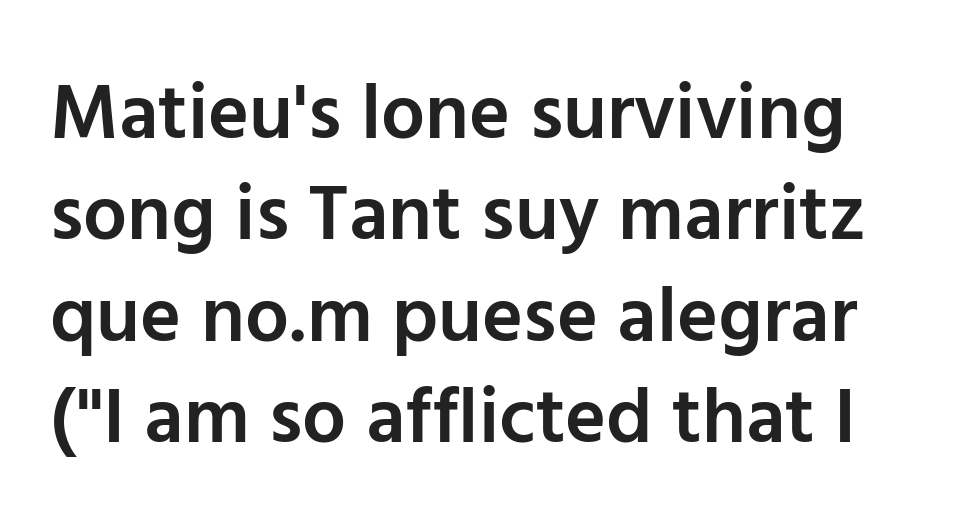
{"serif": "no", "italic": "no", "bold": "semi", "weight": "semibold", "width": "normal", "stroke_contrast": "low", "x_height": "medium", "monospaced": "no", "underline": "no", "line_spacing": "normal", "line_spacing_ratio": 1.3, "letter_spacing": "normal", "letter_spacing_em": 0.0, "glyph_px": 78}
